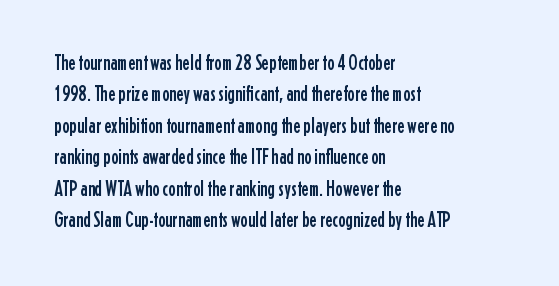
{"italic": "no", "underline": "no", "align": "left", "line_spacing": "normal", "line_spacing_ratio": 1.43, "letter_spacing": "normal", "letter_spacing_em": 0.0, "glyph_px": 22}
